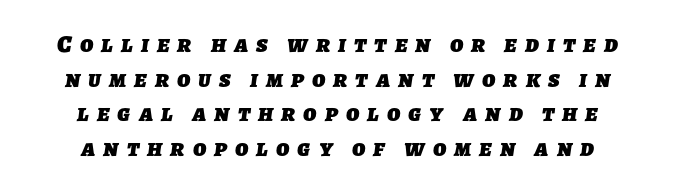
Q: Is the text bold? A: Yes.
Q: Is the text underlined? A: No.
Q: How is the paragraph aligned? A: Centered.
Q: Is the spacing between letters normal or unusually wide? A: Unusually wide.
Q: Is the spacing between lines tight, normal or loose? A: Normal.
